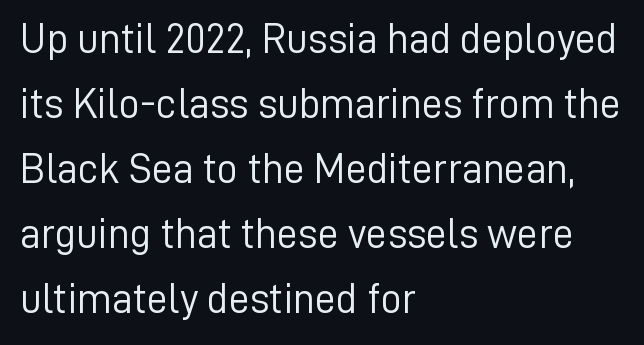
Q: Is the text bold? A: No.
Q: Is the text italic (slanted)? A: No, it is upright.
Q: Is the typeface a serif or a sans-serif typeface? A: Sans-serif.
Q: Is the text underlined? A: No.
Q: How is the paragraph aligned? A: Left-aligned.
Q: Is the spacing between letters normal or unusually wide? A: Normal.
Q: Is the spacing between lines tight, normal or loose? A: Normal.
Q: Width (condensed, normal, or wide)? A: Normal.
Q: Stroke contrast? A: Low.
Q: x-height? A: Medium.
Q: Monospaced? A: No.
